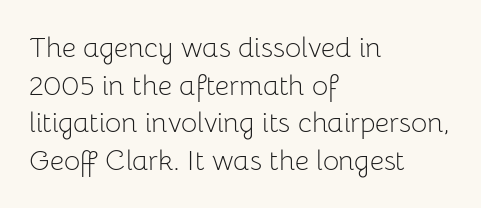
{"serif": "no", "italic": "no", "bold": "no", "weight": "light", "width": "normal", "stroke_contrast": "low", "x_height": "medium", "monospaced": "no", "underline": "no", "align": "left", "line_spacing": "normal", "line_spacing_ratio": 1.34, "letter_spacing": "normal", "letter_spacing_em": 0.0, "glyph_px": 28}
